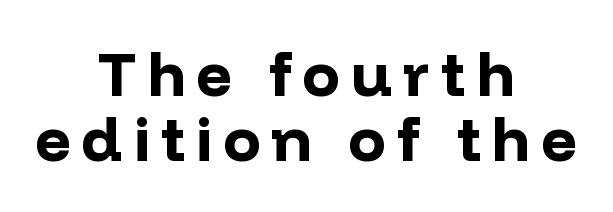
{"serif": "no", "italic": "no", "bold": "yes", "weight": "bold", "width": "normal", "stroke_contrast": "low", "x_height": "medium", "monospaced": "no", "underline": "no", "align": "center", "line_spacing": "tight", "line_spacing_ratio": 1.05, "glyph_px": 62}
